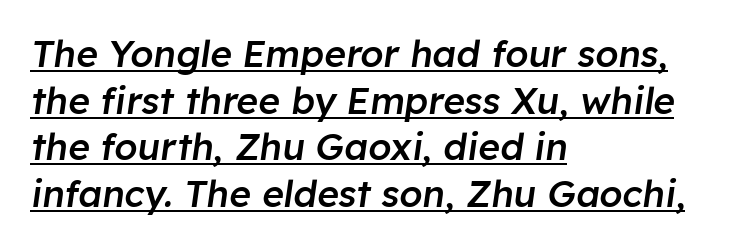
These lines keep a tight, regular rhythm from letter to letter. The face used here is a semibold: visibly heavier than regular, lighter than bold. Do the characters align in a grid? No, the font is proportional. A baseline rule has been typeset under these characters. The letters are slanted; this is an italic face. Does the leading feel generous? No, just average.
